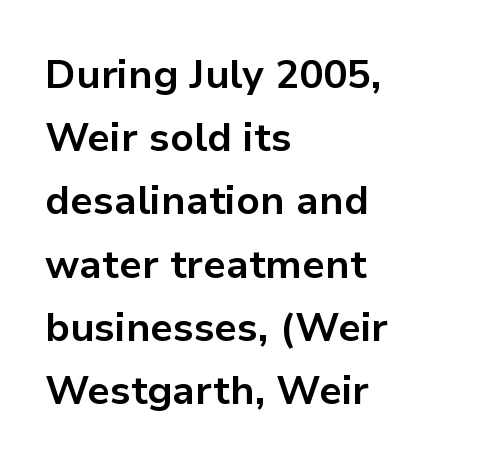
The image shows 40 px bold sans-serif type, upright; set left-aligned, normal line spacing (1.58x), normal letter spacing, not underlined; low stroke contrast and a medium x-height.
